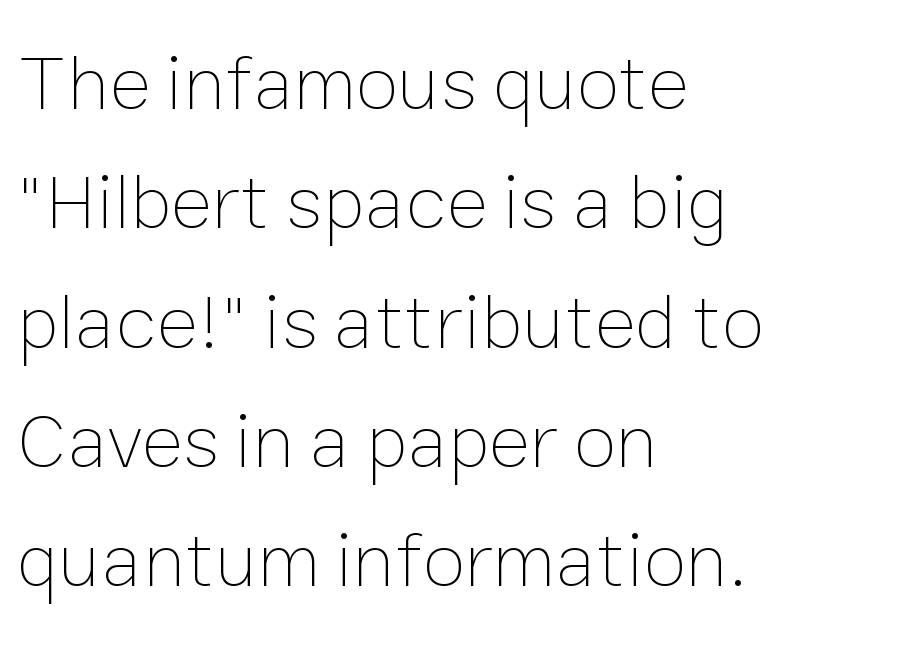
{"italic": "no", "bold": "no", "weight": "thin", "width": "normal", "stroke_contrast": "low", "x_height": "medium", "monospaced": "no", "underline": "no", "align": "left", "line_spacing": "normal", "line_spacing_ratio": 1.53, "letter_spacing": "normal", "letter_spacing_em": 0.0, "glyph_px": 78}
